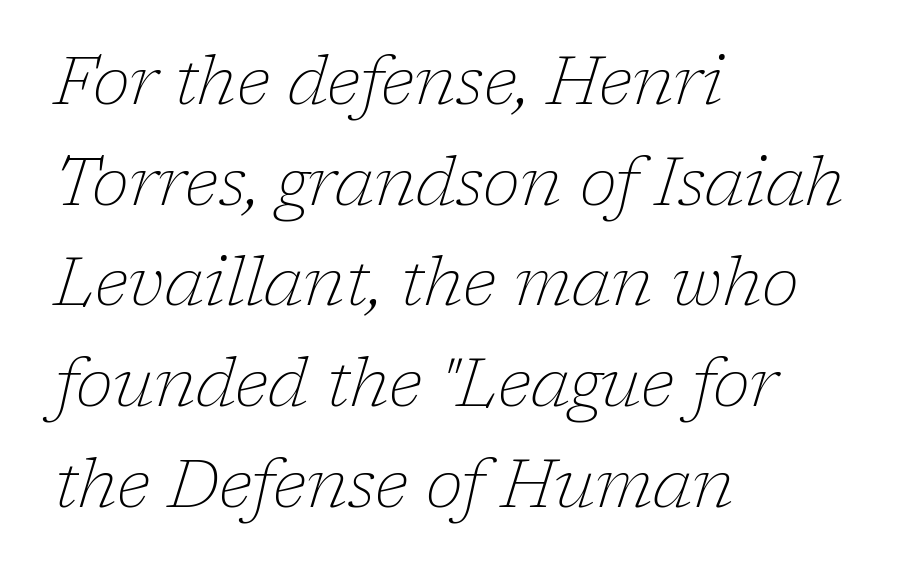
{"serif": "yes", "italic": "yes", "lean": "right", "slant_degrees": 17, "bold": "no", "weight": "thin", "width": "normal", "stroke_contrast": "low", "x_height": "medium", "monospaced": "no", "underline": "no", "align": "left", "line_spacing": "normal", "line_spacing_ratio": 1.48, "letter_spacing": "normal", "letter_spacing_em": 0.0, "glyph_px": 68}
